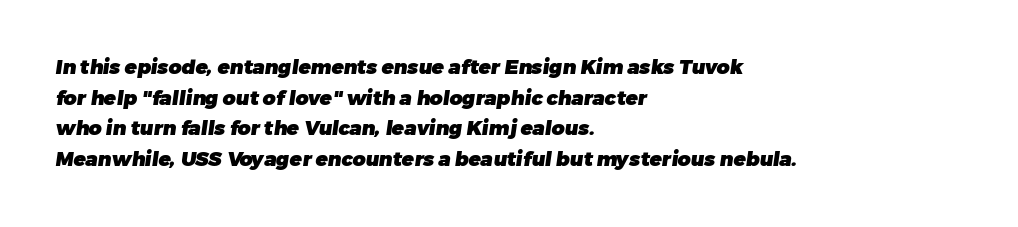
Q: Is the text bold? A: Yes.
Q: Is the text underlined? A: No.
Q: How is the paragraph aligned? A: Left-aligned.
Q: Is the spacing between letters normal or unusually wide? A: Normal.
Q: Is the spacing between lines tight, normal or loose? A: Normal.
